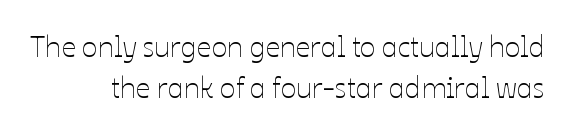
{"italic": "no", "bold": "no", "weight": "thin", "width": "normal", "stroke_contrast": "low", "x_height": "medium", "monospaced": "no", "underline": "no", "line_spacing": "normal", "line_spacing_ratio": 1.43, "letter_spacing": "normal", "letter_spacing_em": 0.0, "glyph_px": 29}
